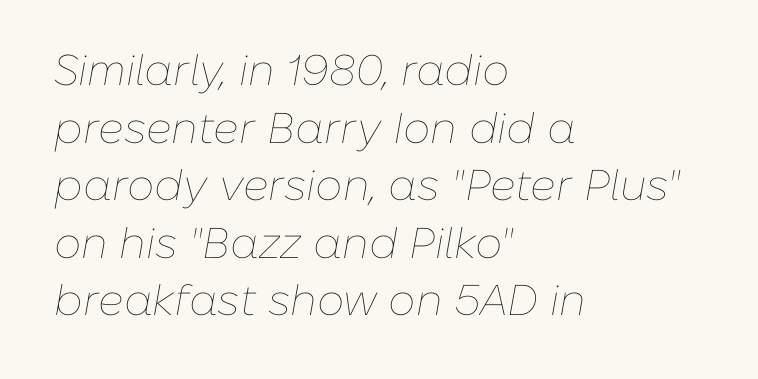
Q: Is the text bold? A: No.
Q: Is the text italic (slanted)? A: Yes, it leans right by about 10 degrees.
Q: Is the text underlined? A: No.
Q: How is the paragraph aligned? A: Left-aligned.
Q: Is the spacing between letters normal or unusually wide? A: Normal.
Q: Is the spacing between lines tight, normal or loose? A: Normal.
Q: Width (condensed, normal, or wide)? A: Normal.
Q: Stroke contrast? A: Low.
Q: x-height? A: Medium.
Q: Monospaced? A: No.
